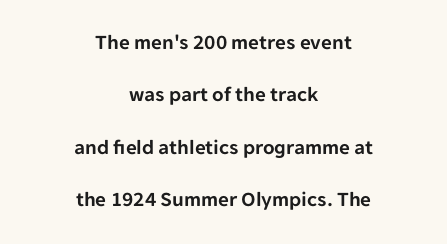
{"italic": "no", "underline": "no", "align": "center", "line_spacing": "loose", "line_spacing_ratio": 2.49, "letter_spacing": "normal", "letter_spacing_em": 0.0, "glyph_px": 21}
